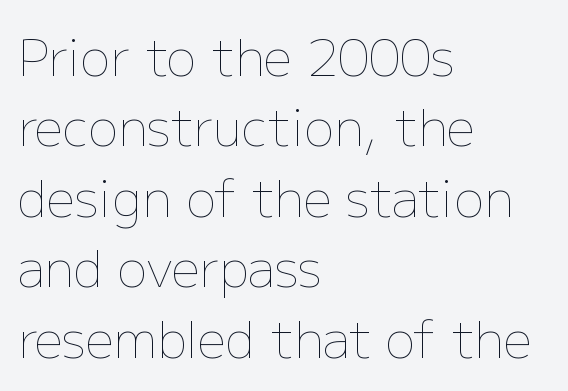
{"italic": "no", "bold": "no", "weight": "thin", "width": "normal", "stroke_contrast": "low", "x_height": "medium", "monospaced": "no", "underline": "no", "align": "left", "line_spacing": "normal", "line_spacing_ratio": 1.41, "letter_spacing": "normal", "letter_spacing_em": 0.0, "glyph_px": 50}
